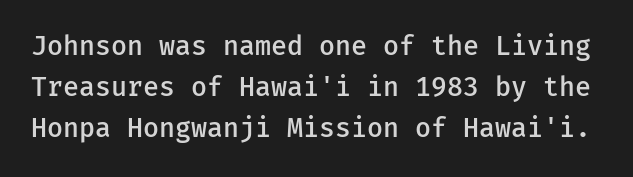
Q: Is the text bold? A: Semi-bold.
Q: Is the text italic (slanted)? A: No, it is upright.
Q: Is the text underlined? A: No.
Q: Is the spacing between letters normal or unusually wide? A: Normal.
Q: Is the spacing between lines tight, normal or loose? A: Normal.
